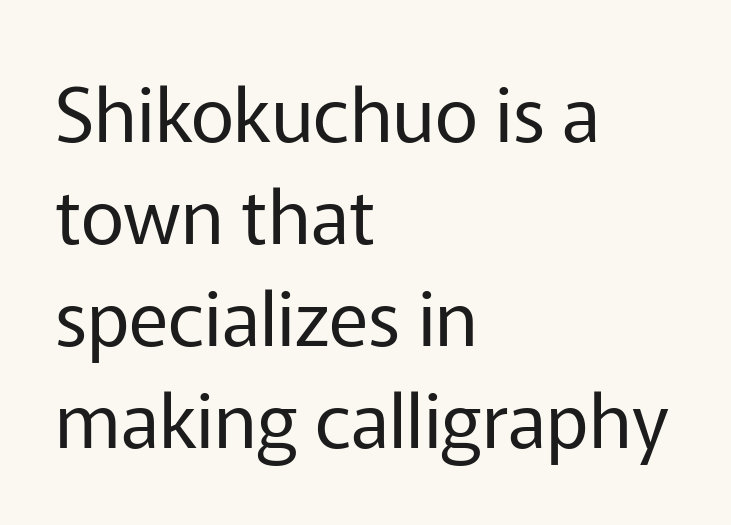
This sample is left-justified, so line endings fall wherever the words run out. Here the designer chose a conventional face with non-uniform glyph widths. This sample uses an upright cut, with every glyph sitting square on the baseline. Think standard paragraph weight, or any step lighter than that. Nobody drew a line under any word here. The font family rendered here belongs to the sans-serif group.
